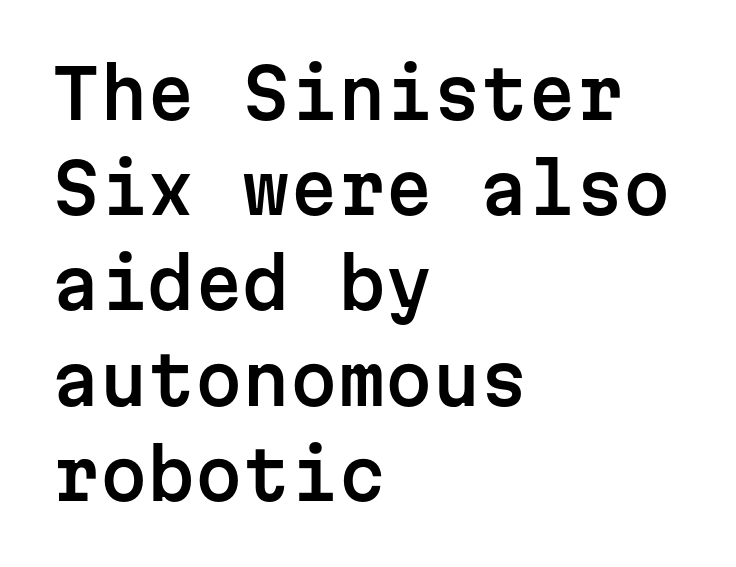
Q: Is the text italic (slanted)? A: No, it is upright.
Q: Is the typeface a serif or a sans-serif typeface? A: Sans-serif.
Q: Is the text underlined? A: No.
Q: How is the paragraph aligned? A: Left-aligned.
Q: Is the spacing between letters normal or unusually wide? A: Normal.
Q: Is the spacing between lines tight, normal or loose? A: Normal.
Q: Width (condensed, normal, or wide)? A: Normal.
Q: Stroke contrast? A: Low.
Q: x-height? A: Medium.
Q: Monospaced? A: Yes.
